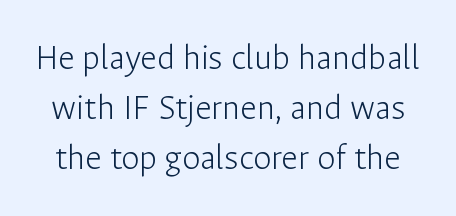
Leading matches the norm, producing a regular column. These lines are rendered in a variable-pitch font. Plain, unruled lines of type. Italic: no, the glyphs are upright roman. A typesetter would label this face a sans.
